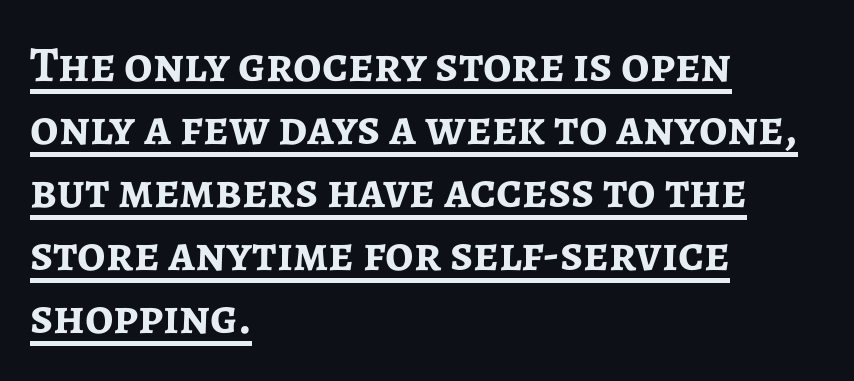
The image shows 50 px semibold sans-serif type, upright; set left-aligned, normal line spacing (1.26x), normal letter spacing, underlined; low stroke contrast and a medium x-height.
